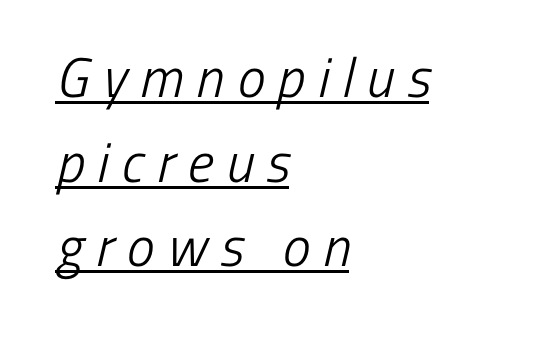
No extra ink here — the face is not bold. Is the letter spacing exaggerated? Yes — the characters are pushed far apart. The lines are quadded left. A rule runs beneath these lines of type. The passage shown is typeset with a sans-serif family.
